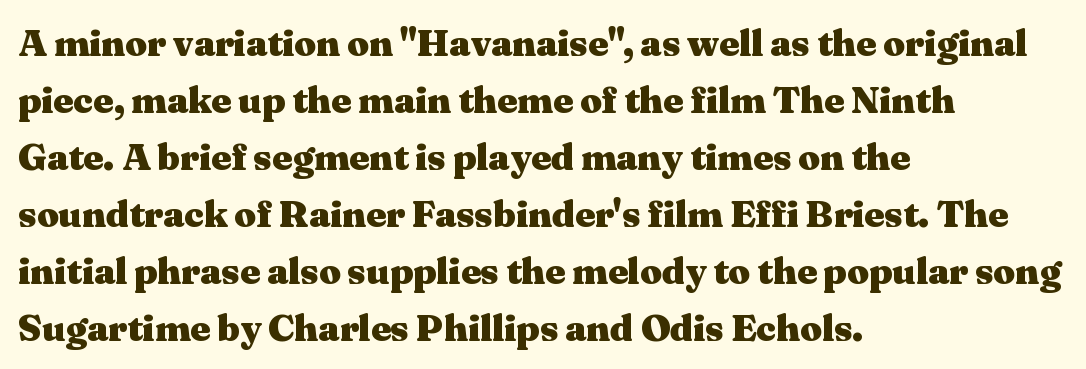
The image shows 38 px heavy, wide serif type, upright; set left-aligned, normal line spacing (1.5x), normal letter spacing, not underlined; medium stroke contrast and a medium x-height.
